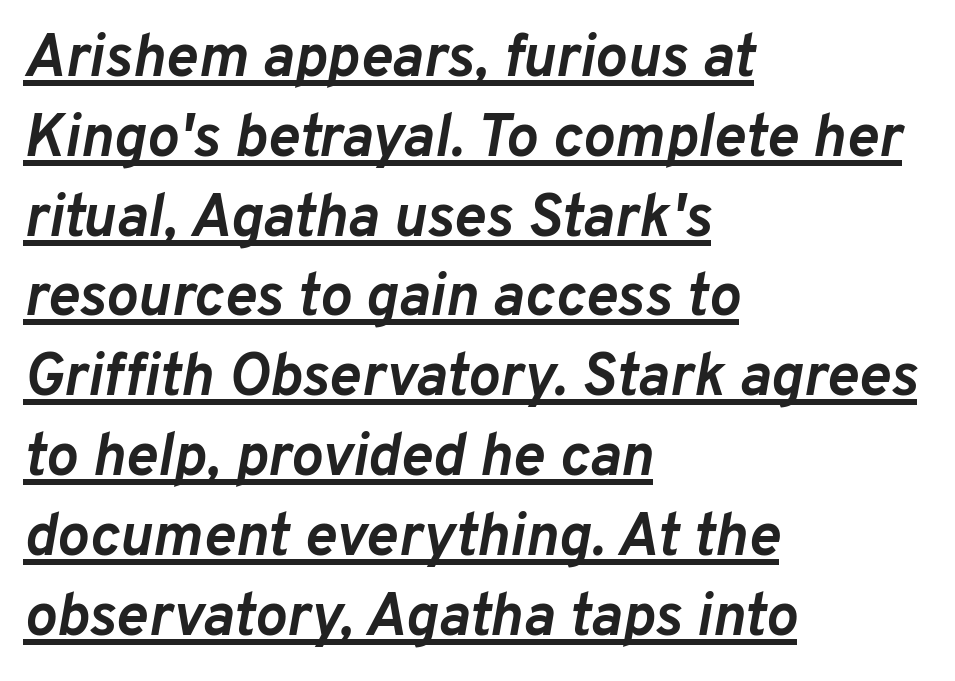
This rendering leaves character spacing at its baseline value. The lines in this sample share a left origin and differ only in where they stop. Is there much room between lines? A standard amount, neither cramped nor airy. Its strokes are broad and dark, the hallmark of bold type.
